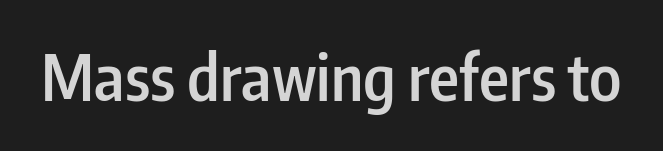
The image shows 64 px semibold, condensed sans-serif type, upright; set normal letter spacing, not underlined; low stroke contrast and a medium x-height.
